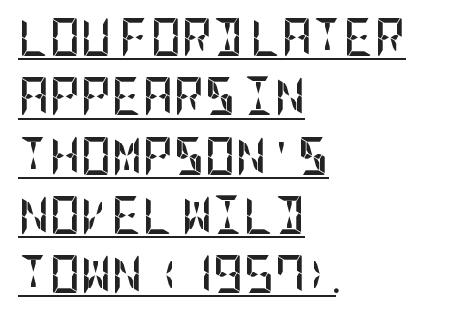
{"serif": "no", "italic": "no", "bold": "yes", "weight": "semibold", "width": "condensed", "stroke_contrast": "low", "x_height": "large", "underline": "yes", "align": "left", "line_spacing": "normal", "line_spacing_ratio": 1.56, "letter_spacing": "normal", "letter_spacing_em": 0.0, "glyph_px": 38}
